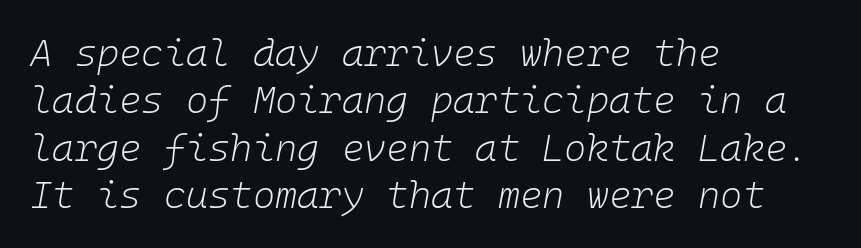
{"italic": "yes", "lean": "right", "slant_degrees": 10, "bold": "no", "weight": "light", "width": "normal", "stroke_contrast": "low", "x_height": "medium", "monospaced": "yes", "underline": "no", "align": "left", "line_spacing": "normal", "line_spacing_ratio": 1.25, "letter_spacing": "normal", "letter_spacing_em": 0.0, "glyph_px": 38}
